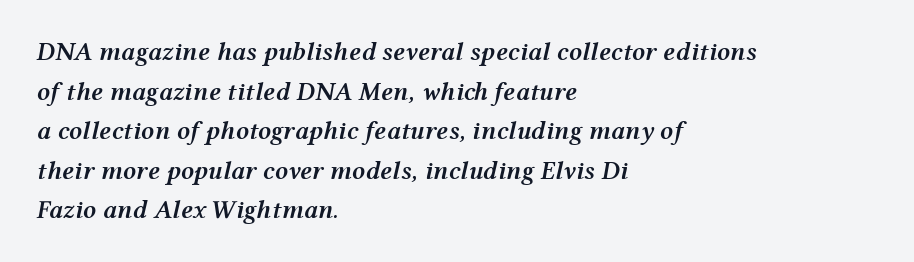
The letters are slanted; this is an italic face. Regarding leading, the lines here are spaced in the standard way. The paragraph shown leans on its left margin. The foot of each line stays bare and open.
